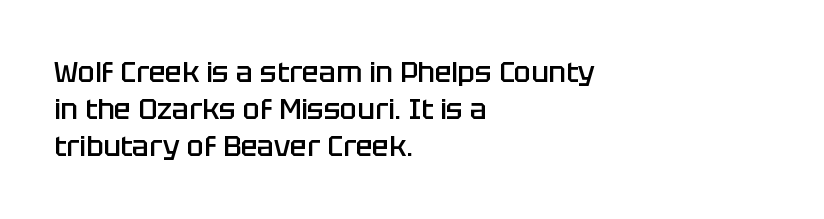
The image shows 28 px semibold sans-serif type, upright; set left-aligned, normal line spacing (1.32x), normal letter spacing, not underlined; low stroke contrast and a large x-height.
